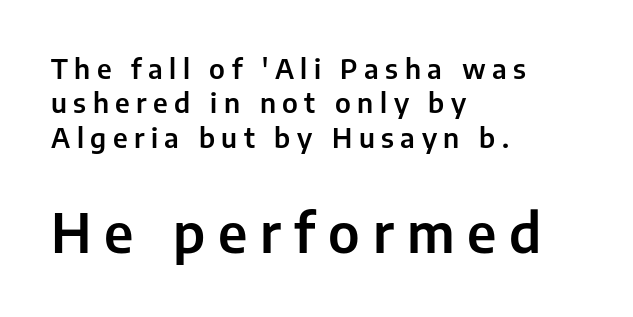
Q: Is the text italic (slanted)? A: No, it is upright.
Q: Is the typeface a serif or a sans-serif typeface? A: Sans-serif.
Q: Is the text underlined? A: No.
Q: How is the paragraph aligned? A: Left-aligned.
Q: Is the spacing between letters normal or unusually wide? A: Unusually wide.
Q: Is the spacing between lines tight, normal or loose? A: Normal.
Q: Which block of text is set in a larger size, the first (top) or the second (bottom)? A: The second (bottom) one.
Q: Width (condensed, normal, or wide)? A: Normal.
Q: Stroke contrast? A: Low.
Q: x-height? A: Medium.
Q: Monospaced? A: No.
